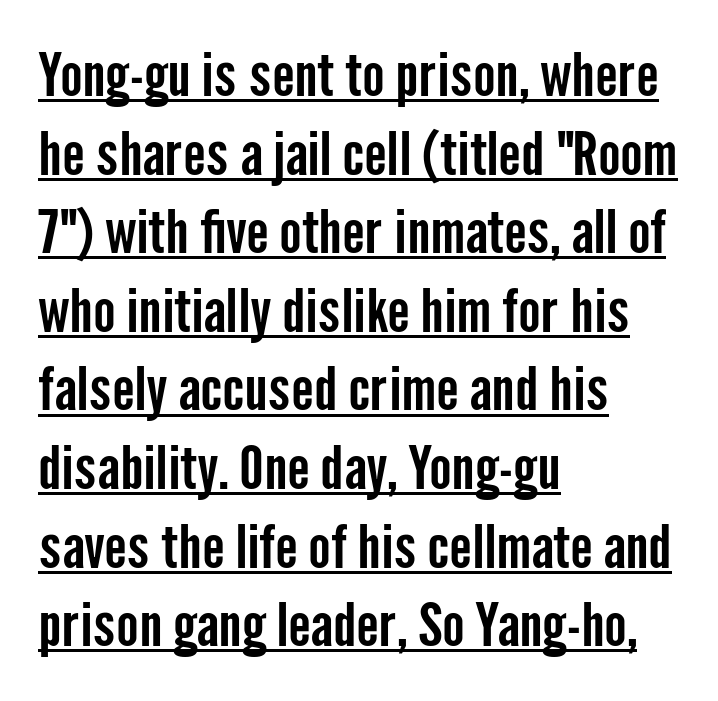
Q: Is the text italic (slanted)? A: No, it is upright.
Q: Is the typeface a serif or a sans-serif typeface? A: Sans-serif.
Q: Is the text underlined? A: Yes.
Q: How is the paragraph aligned? A: Left-aligned.
Q: Is the spacing between letters normal or unusually wide? A: Normal.
Q: Is the spacing between lines tight, normal or loose? A: Normal.
Q: Width (condensed, normal, or wide)? A: Condensed.
Q: Stroke contrast? A: Low.
Q: x-height? A: Medium.
Q: Monospaced? A: No.
